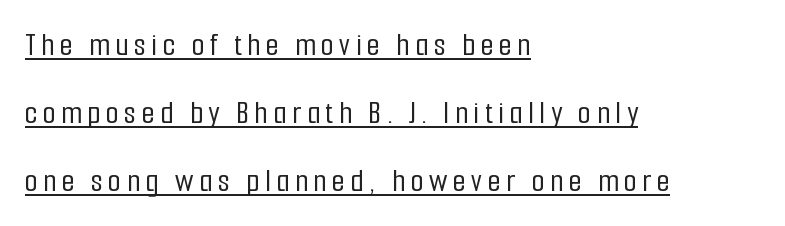
The image shows 33 px condensed sans-serif type, upright; set left-aligned, loose line spacing (2.06x), underlined; low stroke contrast and a medium x-height.
